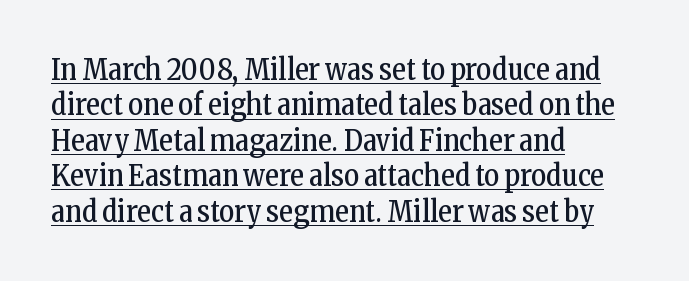
{"serif": "yes", "italic": "no", "bold": "no", "weight": "regular", "width": "condensed", "stroke_contrast": "low", "x_height": "medium", "monospaced": "no", "underline": "yes", "align": "left", "line_spacing_ratio": 1.22, "letter_spacing": "normal", "letter_spacing_em": 0.0, "glyph_px": 29}
